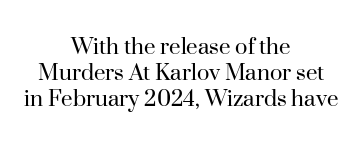
Q: Is the text bold? A: No.
Q: Is the text italic (slanted)? A: No, it is upright.
Q: Is the text underlined? A: No.
Q: How is the paragraph aligned? A: Centered.
Q: Is the spacing between letters normal or unusually wide? A: Normal.
Q: Is the spacing between lines tight, normal or loose? A: Tight.
